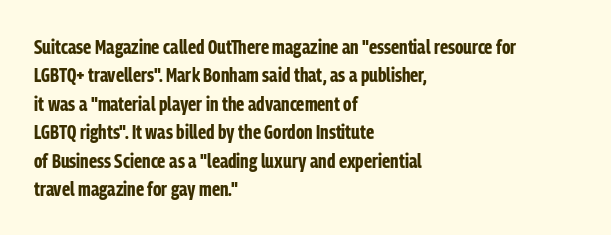
Q: Is the text bold? A: Yes.
Q: Is the text italic (slanted)? A: No, it is upright.
Q: Is the text underlined? A: No.
Q: How is the paragraph aligned? A: Left-aligned.
Q: Is the spacing between letters normal or unusually wide? A: Normal.
Q: Is the spacing between lines tight, normal or loose? A: Normal.
